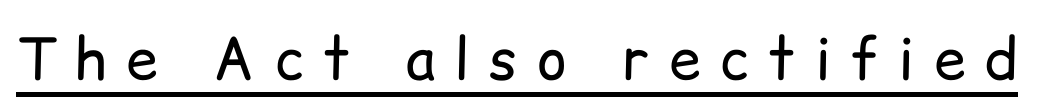
The image shows 57 px regular-weight sans-serif type, upright; set unusually wide letter spacing (+0.34 em), underlined; low stroke contrast and a medium x-height.
